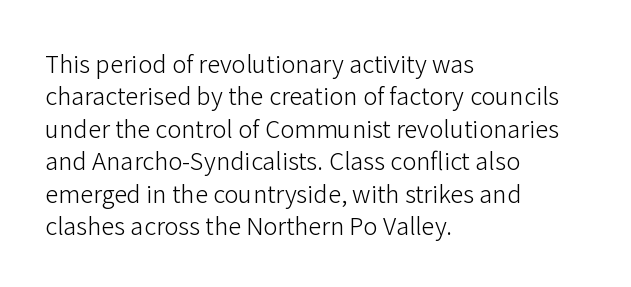
The typesetter chose a ragged-right arrangement here. In terms of letterspacing, this is plain default setting. Descenders hang freely into open space. A typesetter would call this leading conventional body-copy spacing. Stems and bowls with no extra thickness — not bold.
